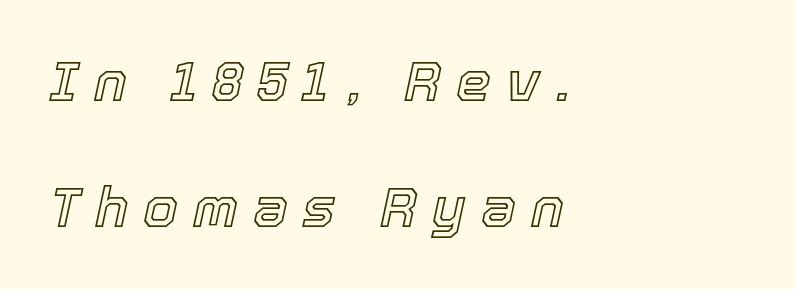
The image shows 56 px text type, italic (leaning right); set left-aligned, loose line spacing (2.25x), unusually wide letter spacing (+0.26 em), not underlined; a medium x-height.
